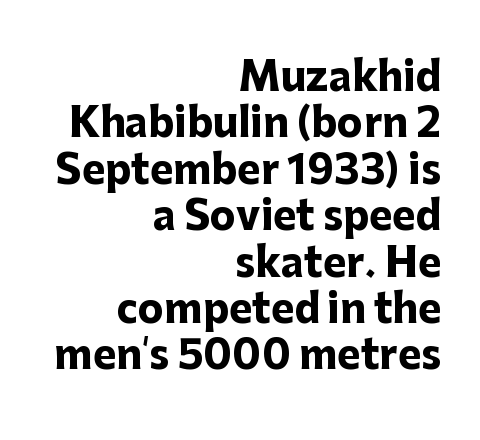
{"serif": "no", "italic": "no", "bold": "yes", "weight": "heavy", "width": "normal", "stroke_contrast": "low", "x_height": "medium", "monospaced": "no", "underline": "no", "align": "right", "line_spacing_ratio": 1.19, "letter_spacing": "normal", "letter_spacing_em": 0.0, "glyph_px": 39}
